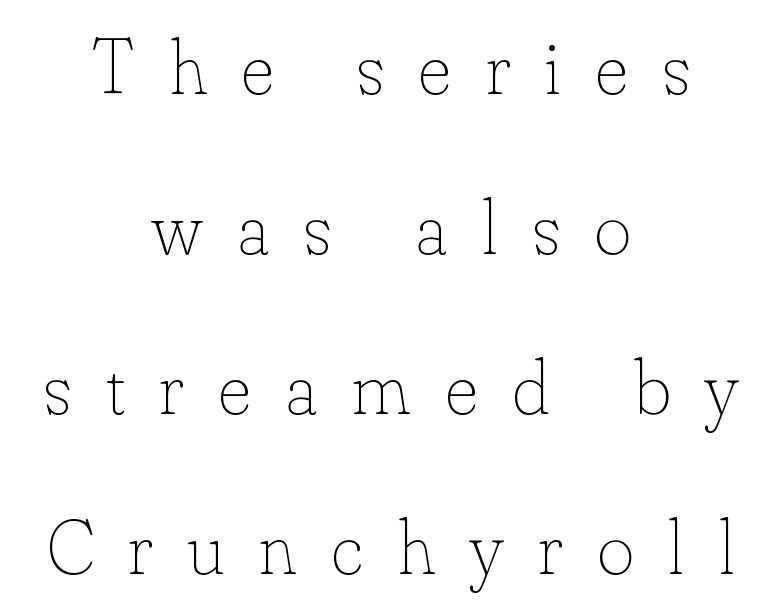
The image shows 78 px thin type, upright; set centered, loose line spacing (2.05x), unusually wide letter spacing (+0.45 em), not underlined; low stroke contrast and a small x-height.
